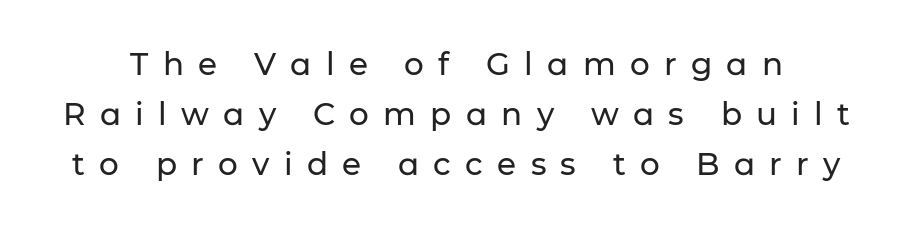
The image shows 31 px sans-serif type, upright; set normal line spacing (1.62x), unusually wide letter spacing (+0.46 em), not underlined; low stroke contrast and a medium x-height.
